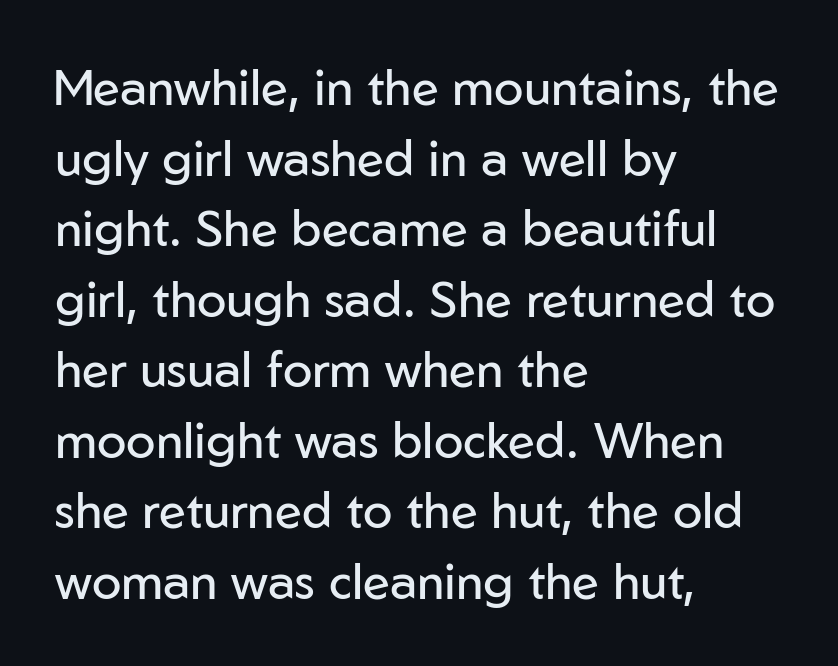
The image shows 49 px regular-weight sans-serif type, upright; set left-aligned, normal line spacing (1.44x), normal letter spacing, not underlined; low stroke contrast and a medium x-height.
